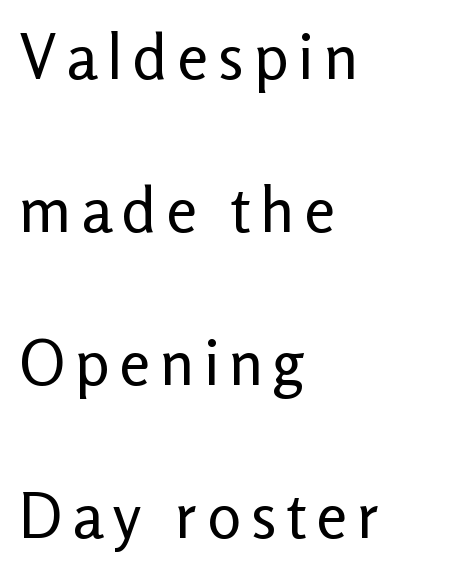
A typesetter would call this proportional, since set widths differ per character. Rule under the text: the space is simply empty. The type family on display is of the sans-serif kind. Weight class: somewhere from thin through regular.
